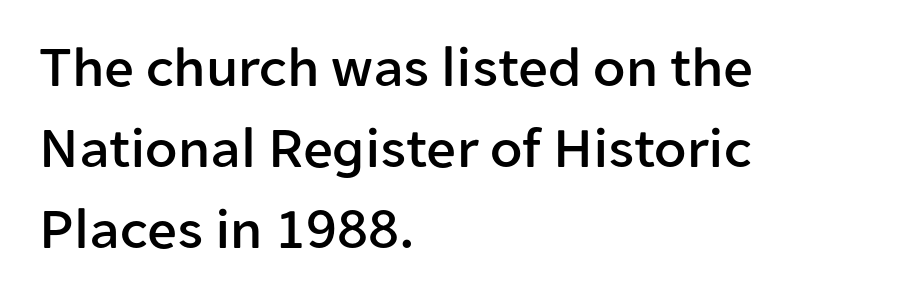
Q: Is the text italic (slanted)? A: No, it is upright.
Q: Is the typeface a serif or a sans-serif typeface? A: Sans-serif.
Q: Is the text underlined? A: No.
Q: How is the paragraph aligned? A: Left-aligned.
Q: Is the spacing between letters normal or unusually wide? A: Normal.
Q: Is the spacing between lines tight, normal or loose? A: Normal.
Q: Width (condensed, normal, or wide)? A: Normal.
Q: Stroke contrast? A: Low.
Q: x-height? A: Medium.
Q: Monospaced? A: No.
